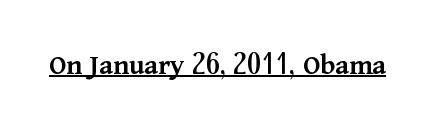
This is serif lettering, the kind often seen in printed books. The glyphs have the mass of a demibold cut, below bold. Style check: upright. You could call the tracking neutral — neither tight nor loose. You could not count columns in this text — the font is proportionally spaced.
